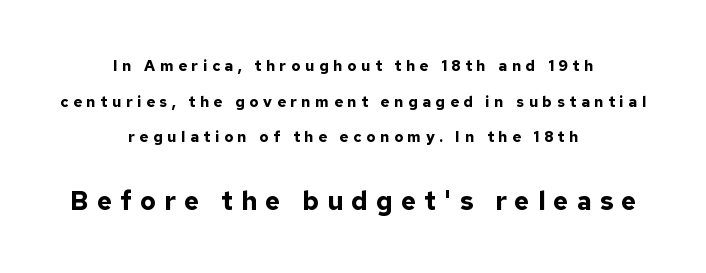
Q: Is the text bold? A: Yes.
Q: Is the text italic (slanted)? A: No, it is upright.
Q: Is the text underlined? A: No.
Q: How is the paragraph aligned? A: Centered.
Q: Is the spacing between letters normal or unusually wide? A: Unusually wide.
Q: Is the spacing between lines tight, normal or loose? A: Loose.
Q: Which block of text is set in a larger size, the first (top) or the second (bottom)? A: The second (bottom) one.
